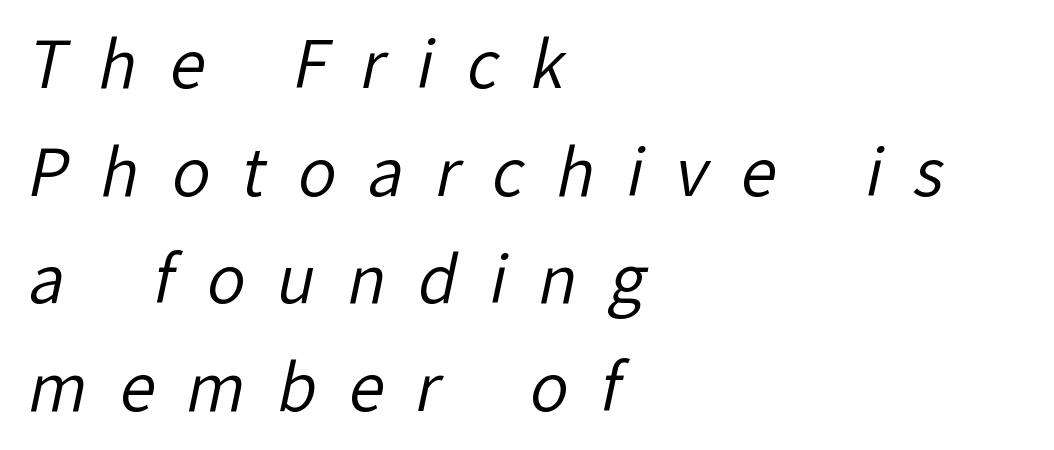
{"serif": "no", "bold": "no", "weight": "regular", "width": "normal", "stroke_contrast": "low", "x_height": "medium", "monospaced": "no", "underline": "no", "align": "left", "line_spacing": "normal", "line_spacing_ratio": 1.68, "letter_spacing": "wide", "letter_spacing_em": 0.5, "glyph_px": 64}
